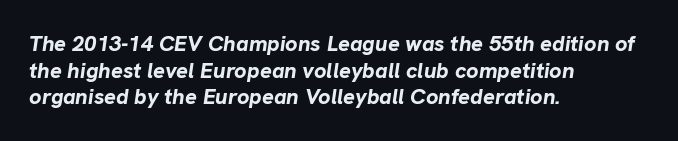
Q: Is the text bold? A: Yes.
Q: Is the text italic (slanted)? A: Yes, it leans right by about 8 degrees.
Q: Is the text underlined? A: No.
Q: How is the paragraph aligned? A: Left-aligned.
Q: Is the spacing between letters normal or unusually wide? A: Normal.
